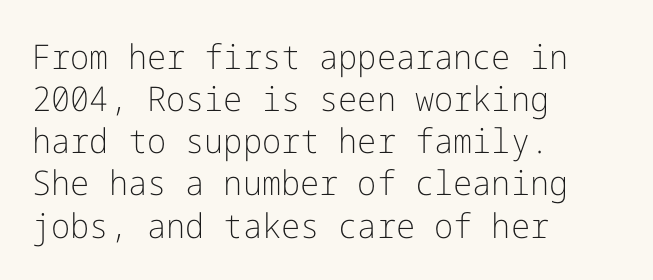
Q: Is the text bold? A: No.
Q: Is the text italic (slanted)? A: No, it is upright.
Q: Is the typeface a serif or a sans-serif typeface? A: Sans-serif.
Q: Is the text underlined? A: No.
Q: How is the paragraph aligned? A: Left-aligned.
Q: Is the spacing between letters normal or unusually wide? A: Normal.
Q: Width (condensed, normal, or wide)? A: Normal.
Q: Stroke contrast? A: Low.
Q: x-height? A: Medium.
